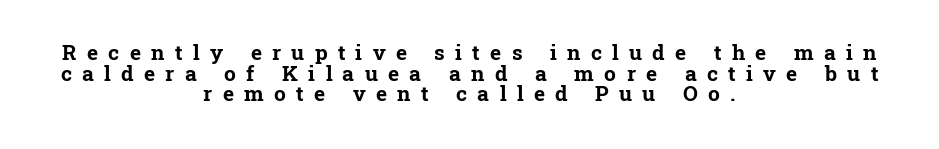
Stroke thickness is high; the sample reads as a true bold. How are the letters spaced? Widely, with obvious added tracking. A roman cut, with each character standing at attention. The whitespace from short lines is split evenly between both sides.
